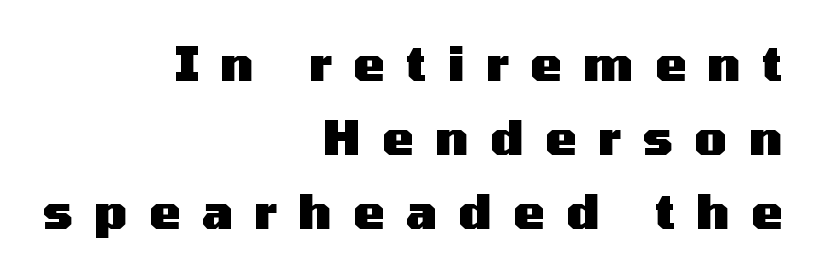
{"serif": "no", "italic": "no", "bold": "yes", "weight": "heavy", "width": "wide", "stroke_contrast": "medium", "x_height": "medium", "monospaced": "no", "underline": "no", "align": "right", "line_spacing": "normal", "line_spacing_ratio": 1.57, "letter_spacing": "wide", "letter_spacing_em": 0.46, "glyph_px": 47}
